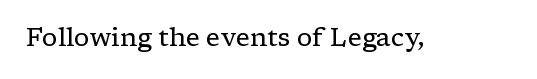
Q: Is the text bold? A: No.
Q: Is the text italic (slanted)? A: No, it is upright.
Q: Is the text underlined? A: No.
Q: Is the spacing between letters normal or unusually wide? A: Normal.
